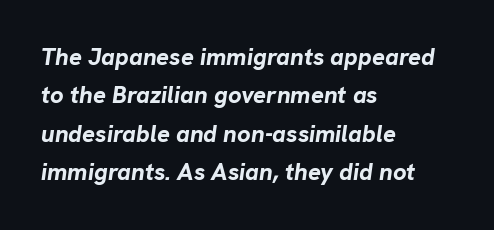
A typesetter would call this zero additional tracking. Each row of text sits above clean, open space. Notice how descenders clear the ascenders below comfortably — that's standard leading. Every row of glyphs begins at an identical x-position on the left. Slant detected: the letters are inclined.
